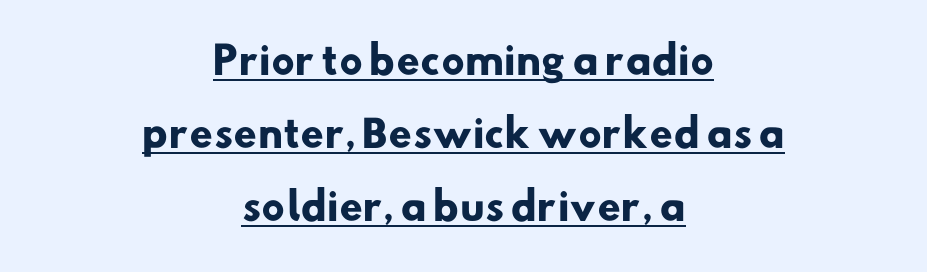
The string is rendered with underlining switched on. Neither beginnings nor endings align; midpoints do. A typesetter would label this face a sans. Notice the wide empty band between every row — that's loose leading.
